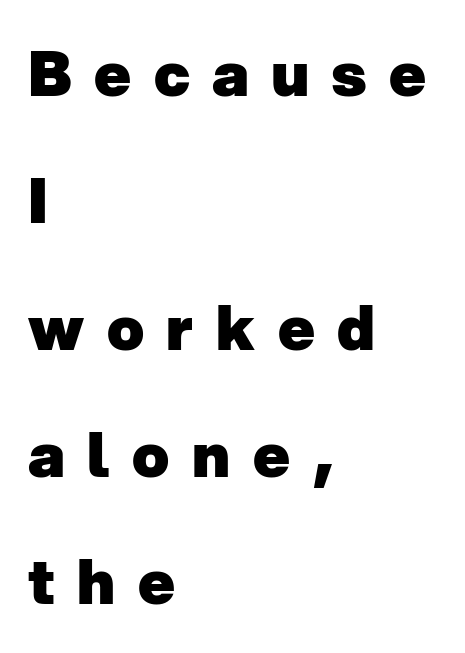
Q: Is the text bold? A: Yes.
Q: Is the typeface a serif or a sans-serif typeface? A: Sans-serif.
Q: Is the text underlined? A: No.
Q: How is the paragraph aligned? A: Left-aligned.
Q: Is the spacing between letters normal or unusually wide? A: Unusually wide.
Q: Is the spacing between lines tight, normal or loose? A: Loose.
Q: Width (condensed, normal, or wide)? A: Normal.
Q: Stroke contrast? A: Low.
Q: x-height? A: Medium.
Q: Monospaced? A: No.
